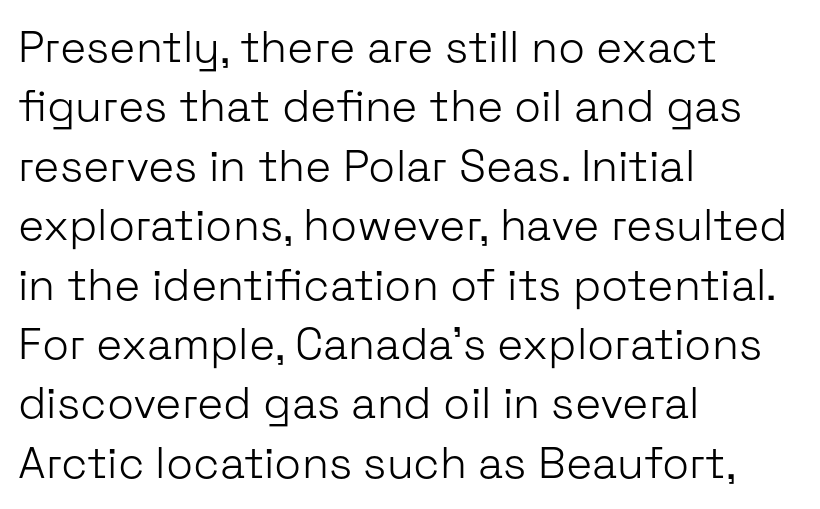
{"serif": "no", "italic": "no", "bold": "no", "weight": "light", "width": "normal", "stroke_contrast": "low", "x_height": "medium", "monospaced": "no", "underline": "no", "align": "left", "line_spacing": "normal", "line_spacing_ratio": 1.35, "letter_spacing": "normal", "letter_spacing_em": 0.0, "glyph_px": 44}
